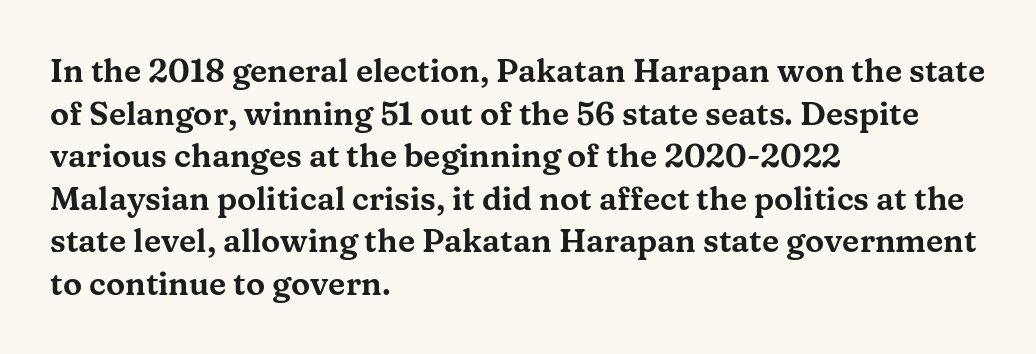
{"serif": "yes", "italic": "no", "width": "wide", "stroke_contrast": "medium", "x_height": "medium", "monospaced": "no", "underline": "no", "align": "left", "line_spacing": "normal", "line_spacing_ratio": 1.33, "letter_spacing": "normal", "letter_spacing_em": 0.0, "glyph_px": 32}
